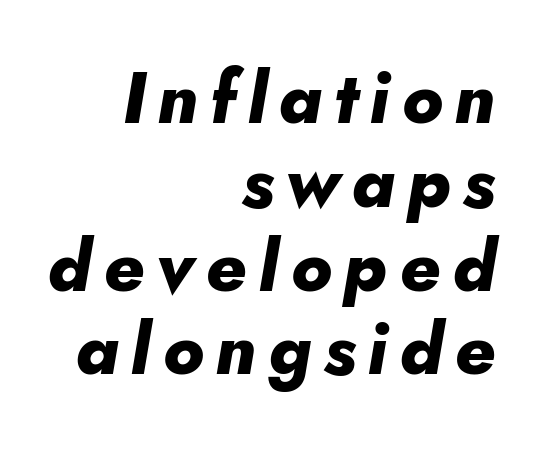
{"italic": "yes", "lean": "right", "slant_degrees": 10, "bold": "yes", "weight": "heavy", "width": "normal", "stroke_contrast": "low", "x_height": "small", "monospaced": "no", "underline": "no", "align": "right", "line_spacing_ratio": 1.18, "glyph_px": 71}
